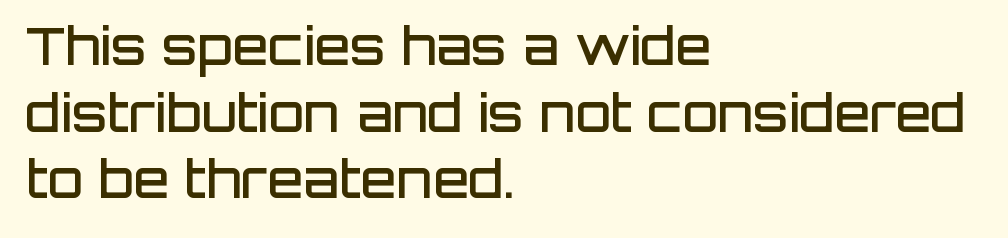
{"serif": "no", "italic": "no", "bold": "semi", "weight": "semibold", "width": "normal", "stroke_contrast": "low", "x_height": "large", "monospaced": "no", "underline": "no", "align": "left", "line_spacing": "normal", "line_spacing_ratio": 1.28, "letter_spacing": "normal", "letter_spacing_em": 0.0, "glyph_px": 52}
